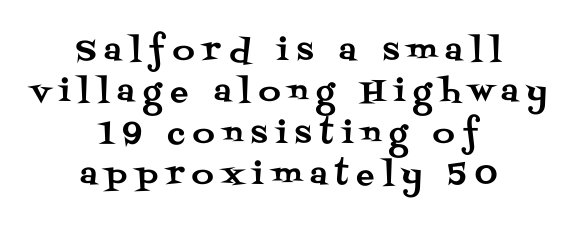
{"serif": "yes", "italic": "no", "width": "normal", "stroke_contrast": "medium", "x_height": "large", "monospaced": "no", "underline": "no", "align": "center", "line_spacing": "normal", "line_spacing_ratio": 1.38, "letter_spacing": "wide", "letter_spacing_em": 0.28, "glyph_px": 30}
